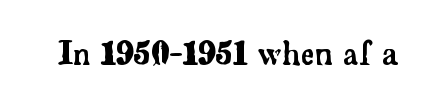
{"serif": "yes", "italic": "no", "width": "normal", "stroke_contrast": "low", "x_height": "small", "monospaced": "no", "underline": "no", "letter_spacing": "normal", "letter_spacing_em": 0.0, "glyph_px": 32}
